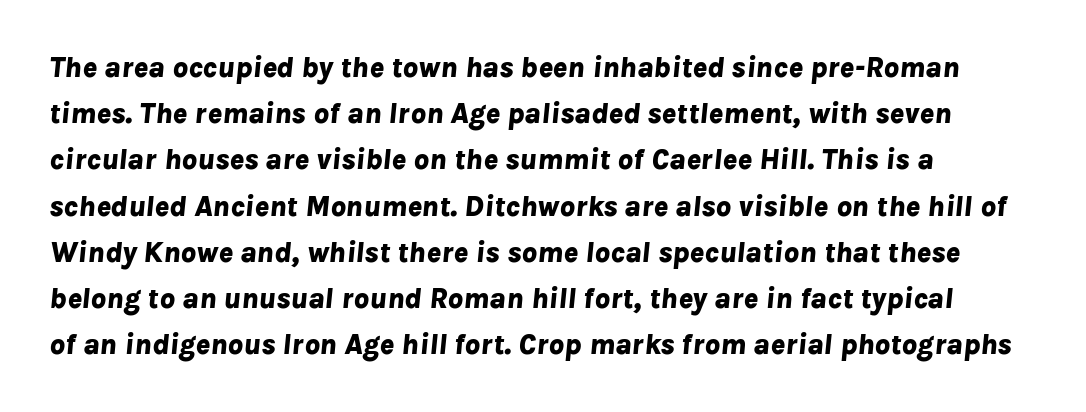
Each new line begins a customary step beneath the previous one. The letters are slanted; this is an italic face. A typesetter would call this proportional, since set widths differ per character. The type is set solid horizontally, with unmodified tracking.
